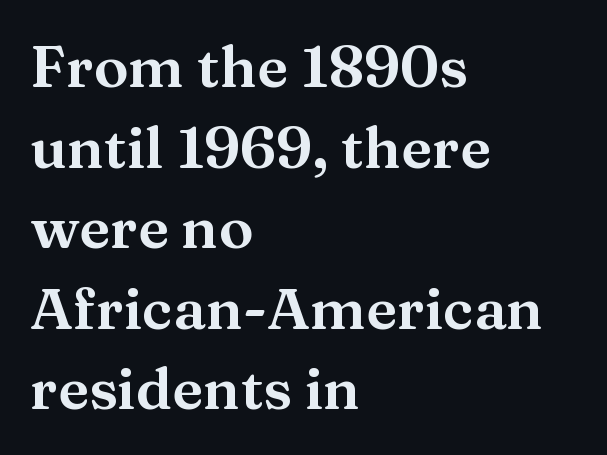
This is the regular roman posture of the typeface. Classification — serif. The type is set solid horizontally, with unmodified tracking. Descender tails drop into unmarked territory. Honestly, the row spacing looks completely unremarkable. Character widths vary here, with narrow letters taking less room than wide ones.
